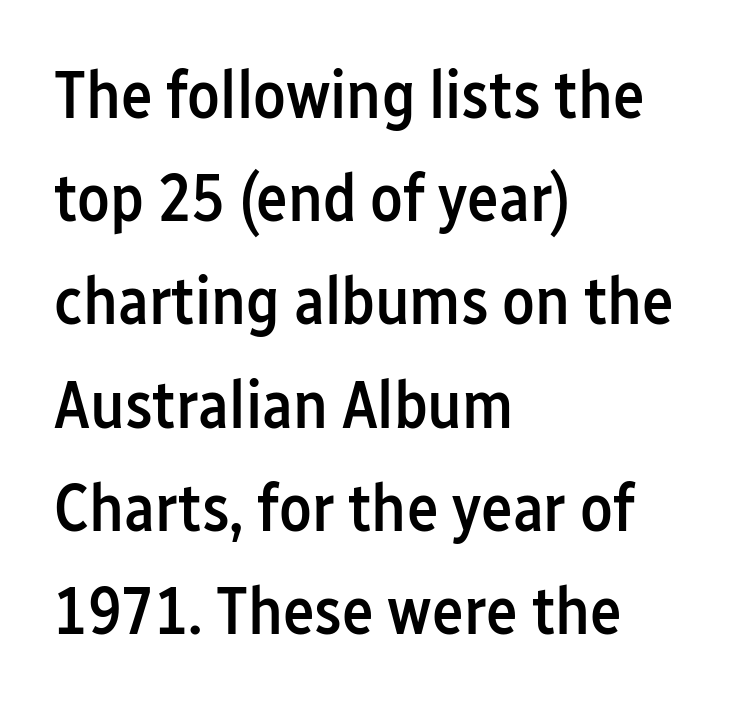
The image shows 67 px semibold, condensed sans-serif type, upright; set left-aligned, normal line spacing (1.54x), normal letter spacing, not underlined; low stroke contrast and a medium x-height.
